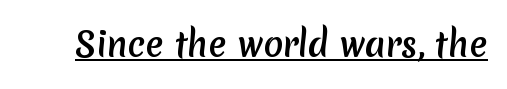
{"serif": "no", "width": "normal", "stroke_contrast": "medium", "x_height": "medium", "monospaced": "no", "underline": "yes", "letter_spacing": "normal", "letter_spacing_em": 0.0, "glyph_px": 33}
